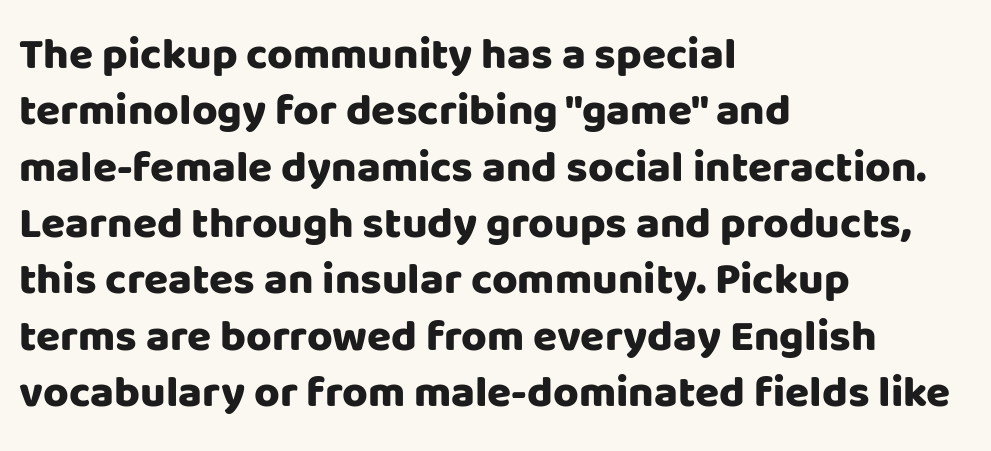
A full-strength bold gives these letters their thick strokes. The typeface chosen for these lines omits serifs. Regular leading. Every character sits straight up, as roman type does. The baseline area is clear.
